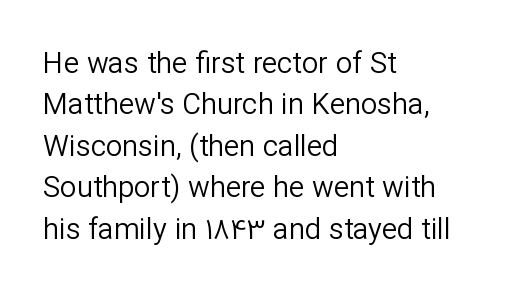
You can tell it's not italic because the verticals are truly vertical. The face used here is rendered with its standard letterfit. This rendering uses left alignment, leaving the right contour irregular. The space beneath each line is pristine and unruled.
